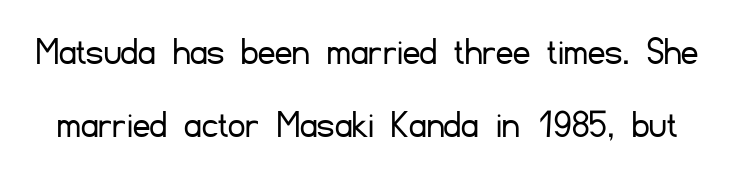
{"serif": "no", "italic": "no", "bold": "no", "weight": "light", "width": "normal", "stroke_contrast": "low", "x_height": "small", "monospaced": "no", "underline": "no", "line_spacing_ratio": 1.74, "letter_spacing": "normal", "letter_spacing_em": 0.0, "glyph_px": 42}
